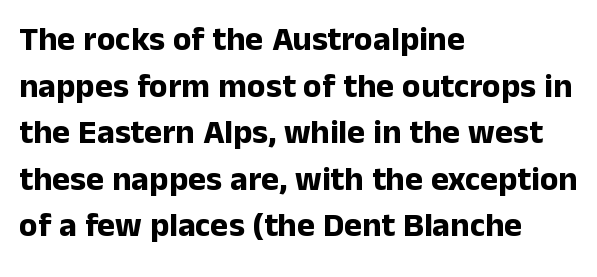
The typeface chosen for these lines omits serifs. The designer left line spacing at the default. The strokes are fattened all the way to bold. Think of a printed novel: that variable character pitch is what you see here. The ragged edge is on the right, which tells us the setting is flush left.
